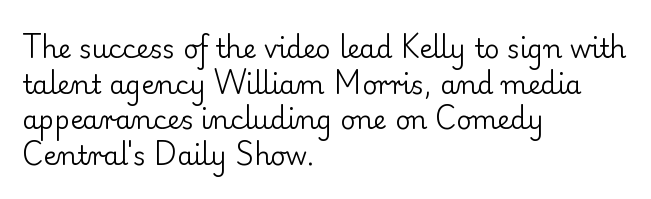
The image shows 26 px text type, upright; set left-aligned, normal line spacing (1.37x), normal letter spacing, not underlined.
